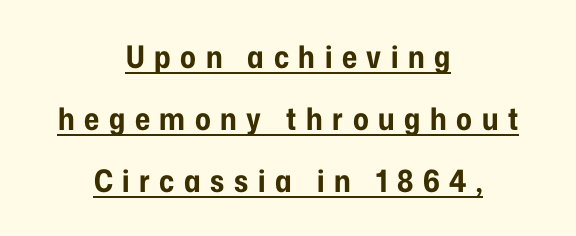
The image shows 31 px bold, condensed sans-serif type, upright; set centered, loose line spacing (2.0x), unusually wide letter spacing (+0.31 em), underlined; low stroke contrast and a medium x-height.
